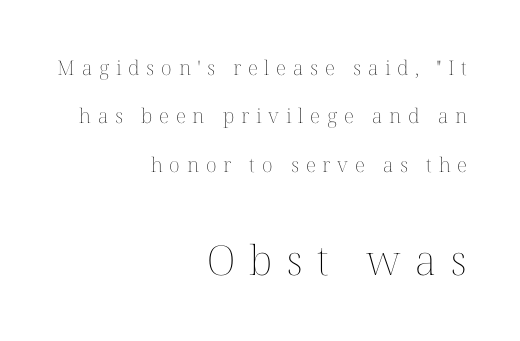
The image shows 41 px thin type, upright; set right-aligned, loose line spacing (2.42x), unusually wide letter spacing (+0.34 em), not underlined; the second (bottom) block is 2.05x larger; medium stroke contrast and a medium x-height.
